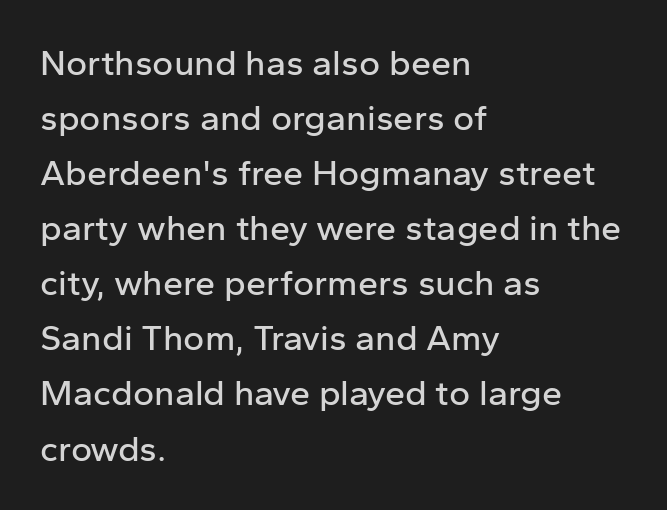
Looks like regular typesetting: each glyph gets only the width it needs. Compared with a centered layout, this one pins lines to the left instead. The gaps between neighbouring characters are ordinary and unremarkable. When letters stand straight like this, we call the style roman or upright. Plain, unruled lines of type.
